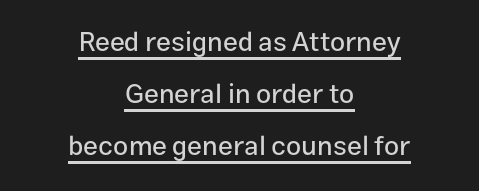
{"italic": "no", "underline": "yes", "align": "center", "line_spacing": "loose", "line_spacing_ratio": 1.93, "letter_spacing": "normal", "letter_spacing_em": 0.0, "glyph_px": 27}
